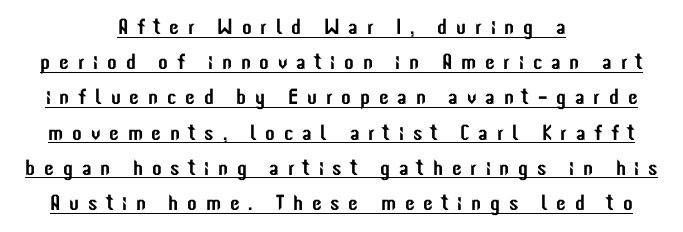
This sample keeps an unexceptional amount of space between lines. Quick note: underline on. A roman cut, with each character standing at attention. A centered setting, common on invitations and titles, is used for this passage.
